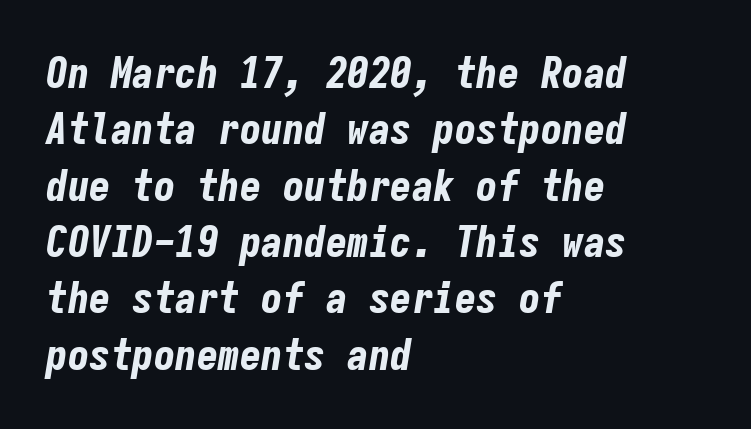
Tracking value appears to be zero — textbook default spacing. Bold? Absolutely — the strokes are thick and heavy. The passage shown is typed in a monospace face where columns stay perfectly aligned. Observe the lean: these are italic letterforms.
